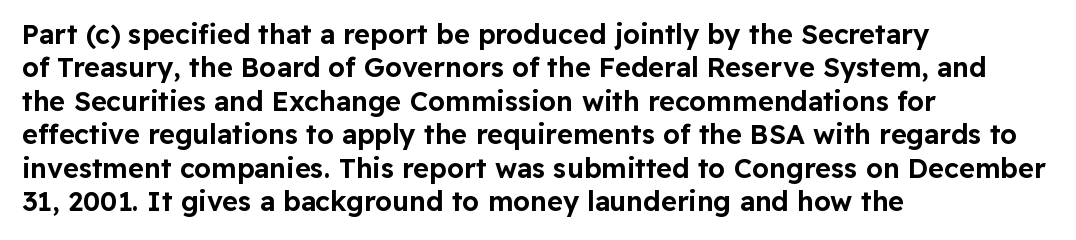
Q: Is the text italic (slanted)? A: No, it is upright.
Q: Is the text underlined? A: No.
Q: How is the paragraph aligned? A: Left-aligned.
Q: Is the spacing between letters normal or unusually wide? A: Normal.
